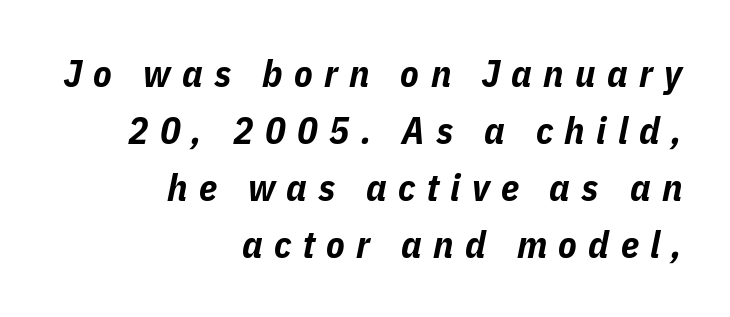
{"italic": "yes", "lean": "right", "slant_degrees": 11, "bold": "yes", "weight": "bold", "width": "condensed", "stroke_contrast": "low", "x_height": "medium", "monospaced": "no", "underline": "no", "align": "right", "line_spacing": "normal", "line_spacing_ratio": 1.5, "letter_spacing": "wide", "letter_spacing_em": 0.3, "glyph_px": 38}
